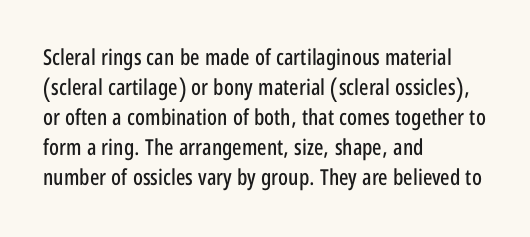
{"italic": "no", "underline": "no", "align": "left", "line_spacing": "normal", "line_spacing_ratio": 1.36, "letter_spacing": "normal", "letter_spacing_em": 0.0, "glyph_px": 22}
